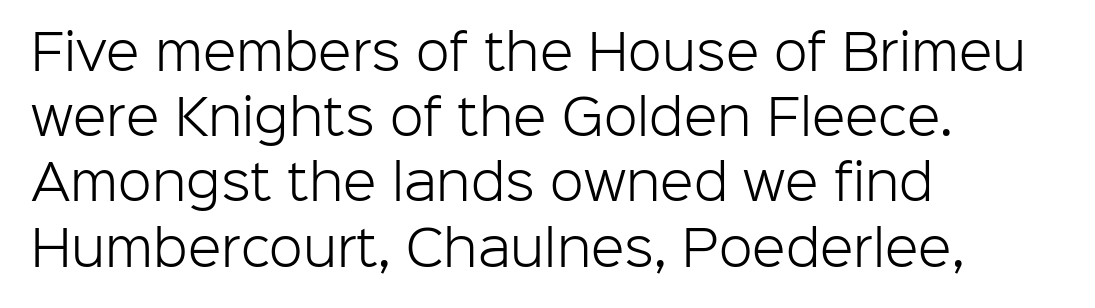
The image shows 49 px light sans-serif type, upright; set left-aligned, normal line spacing (1.33x), normal letter spacing, not underlined; low stroke contrast and a medium x-height.
